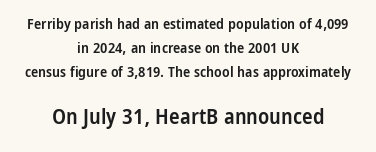
Q: Is the text bold? A: Semi-bold.
Q: Is the text italic (slanted)? A: No, it is upright.
Q: Is the text underlined? A: No.
Q: How is the paragraph aligned? A: Centered.
Q: Is the spacing between letters normal or unusually wide? A: Normal.
Q: Is the spacing between lines tight, normal or loose? A: Normal.
Q: Which block of text is set in a larger size, the first (top) or the second (bottom)? A: The second (bottom) one.
